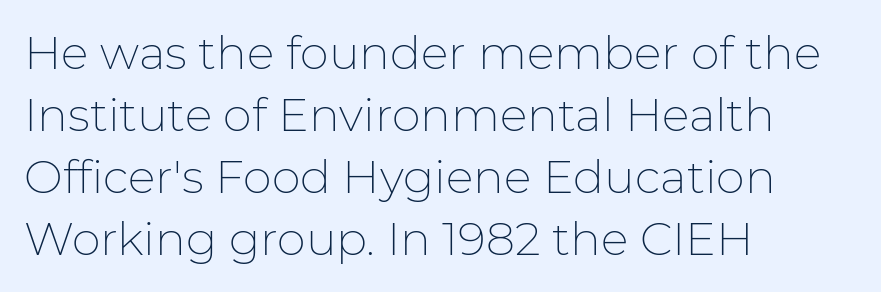
{"serif": "no", "italic": "no", "bold": "no", "weight": "thin", "width": "normal", "stroke_contrast": "low", "x_height": "medium", "monospaced": "no", "underline": "no", "align": "left", "line_spacing": "normal", "line_spacing_ratio": 1.35, "letter_spacing": "normal", "letter_spacing_em": 0.0, "glyph_px": 46}
